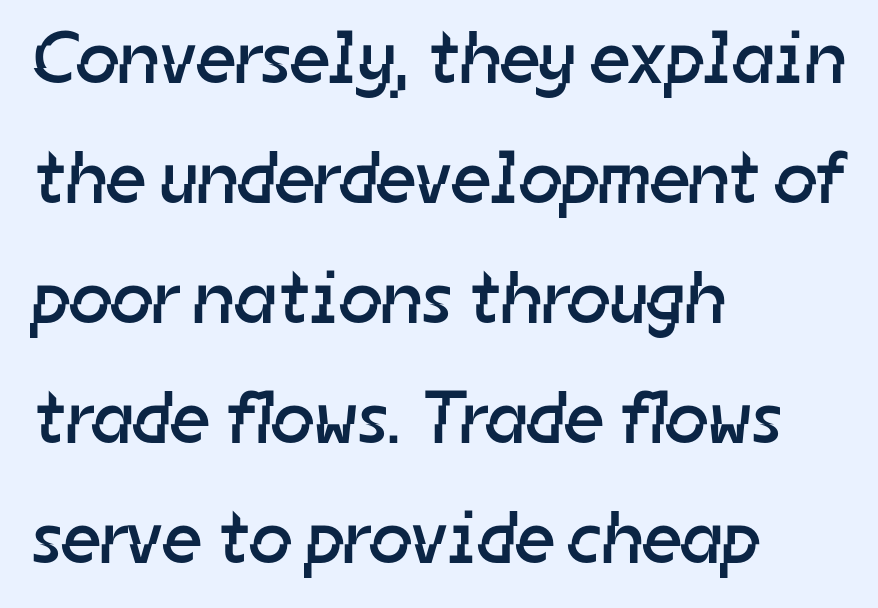
The rendering uses natural spacing where letterforms have individual widths. The specimen omits any rule beneath the text block's lines. On a weight scale, this lands at 450 or below. Font category for this specimen: sans-serif.
